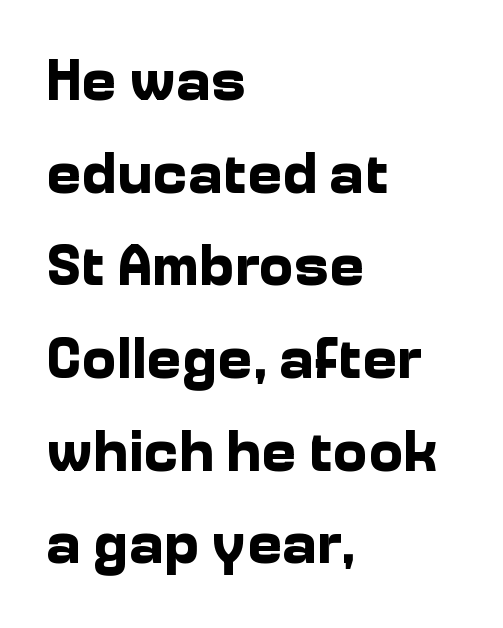
The ragged edge is on the right, which tells us the setting is flush left. Quick note: underline off. Posture: straight, roman, zero tilt. Classification — sans serif. Standard letterfit; no display-style spreading of the glyphs.
